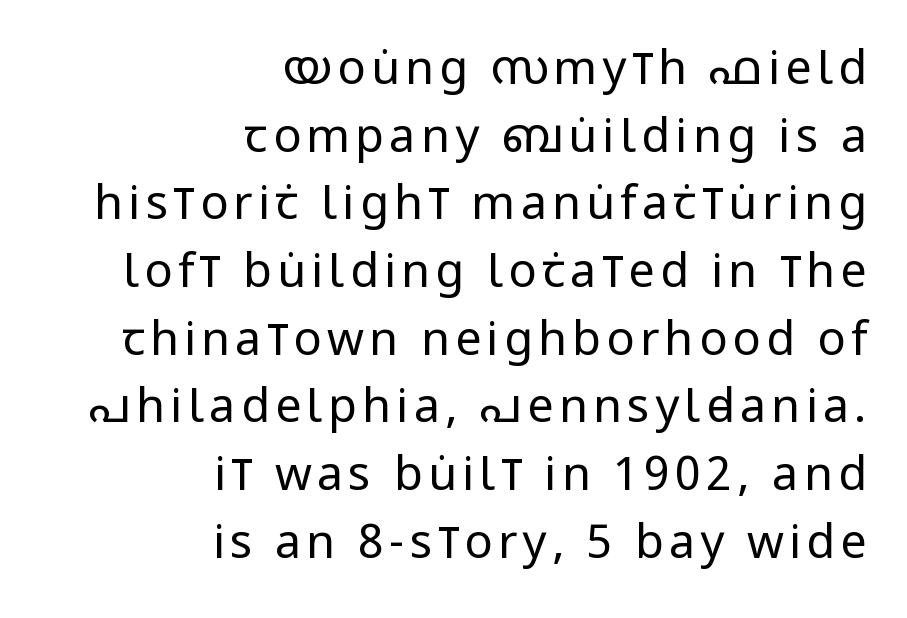
{"serif": "no", "italic": "no", "bold": "no", "weight": "regular", "width": "condensed", "stroke_contrast": "low", "x_height": "large", "monospaced": "no", "underline": "no", "align": "right", "line_spacing": "normal", "line_spacing_ratio": 1.44, "glyph_px": 47}
